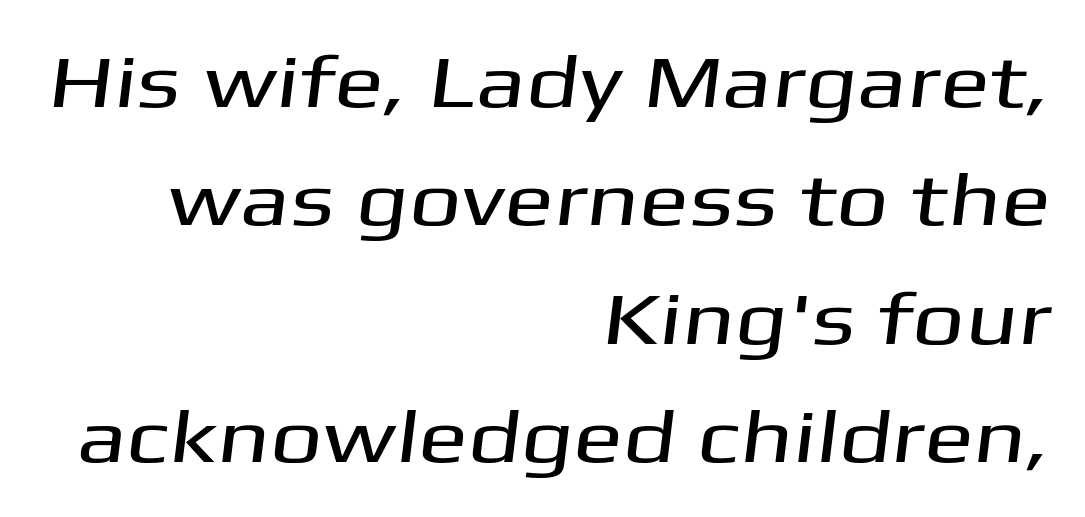
{"serif": "no", "width": "wide", "stroke_contrast": "medium", "x_height": "medium", "monospaced": "no", "underline": "no", "align": "right", "line_spacing": "normal", "line_spacing_ratio": 1.6, "letter_spacing": "normal", "letter_spacing_em": 0.0, "glyph_px": 74}
